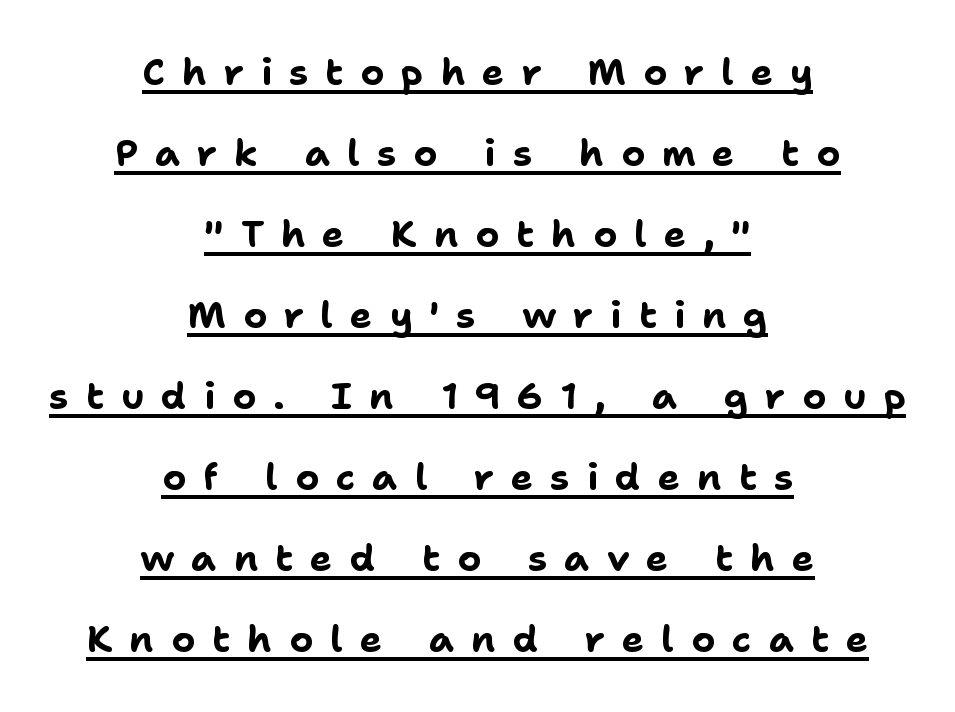
Every row of glyphs is offset so its center matches the block's center. To sum up the face: it is a sans, with no serifs. The line texture is sparse and dotted thanks to wide tracking. Think of a printed novel: that variable character pitch is what you see here. Strokes here are thick enough to call this a true bold.
